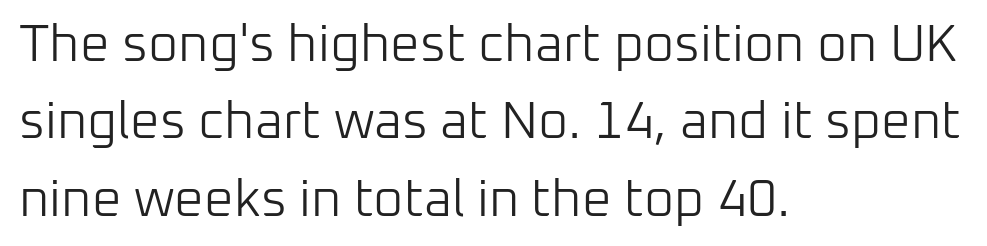
Interline gaps are of average width in this sample. Spacing verdict: proportional, widths tailored to each character. Unlike a traditional serif, this face leaves its strokes unadorned. Is the letter spacing exaggerated? No — it looks like the ordinary default. Ink coverage per letter is moderate at most.
